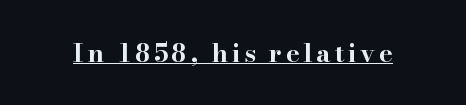
{"italic": "no", "bold": "yes", "underline": "yes", "glyph_px": 26}
